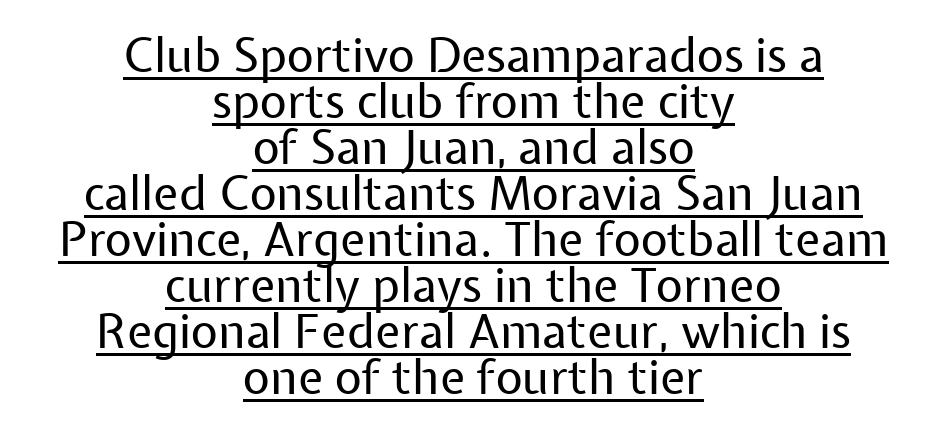
{"serif": "no", "italic": "no", "bold": "no", "weight": "regular", "width": "normal", "stroke_contrast": "low", "x_height": "medium", "monospaced": "no", "underline": "yes", "align": "center", "line_spacing": "tight", "line_spacing_ratio": 0.98, "letter_spacing": "normal", "letter_spacing_em": 0.0, "glyph_px": 47}
